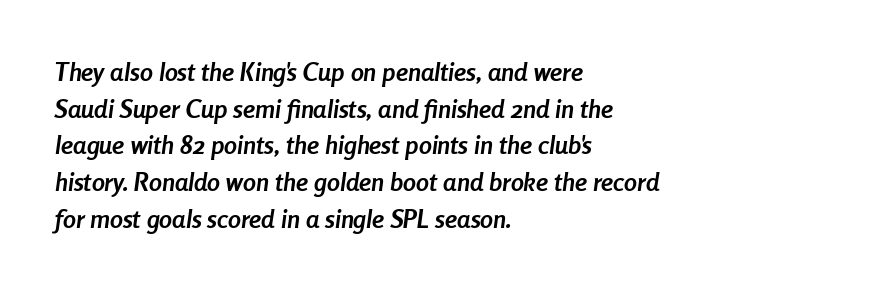
Q: Is the text bold? A: Yes.
Q: Is the text italic (slanted)? A: Yes, it leans right by about 8 degrees.
Q: Is the text underlined? A: No.
Q: How is the paragraph aligned? A: Left-aligned.
Q: Is the spacing between letters normal or unusually wide? A: Normal.
Q: Is the spacing between lines tight, normal or loose? A: Normal.
